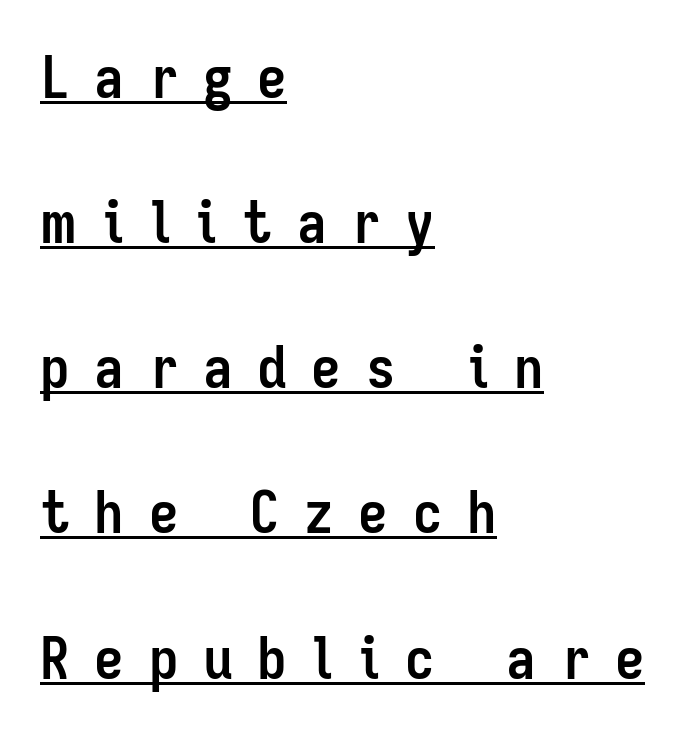
{"serif": "no", "italic": "no", "bold": "yes", "weight": "semibold", "width": "condensed", "stroke_contrast": "low", "x_height": "medium", "monospaced": "no", "underline": "yes", "align": "left", "line_spacing": "loose", "line_spacing_ratio": 2.46, "letter_spacing": "wide", "letter_spacing_em": 0.42, "glyph_px": 59}
